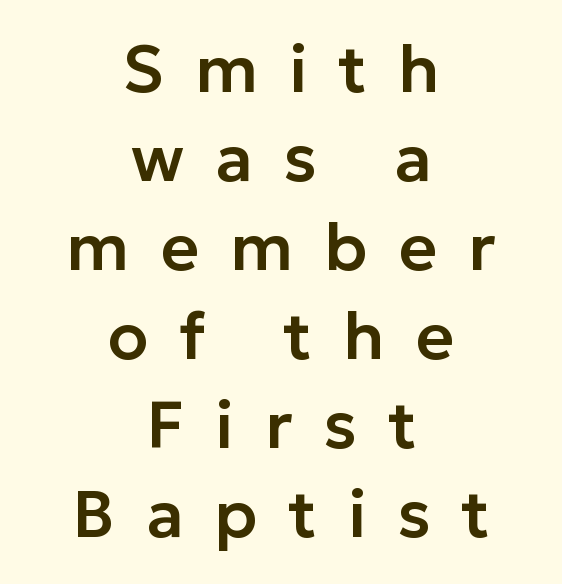
Between one letter and the next there's a generous, obvious gap. Glance below the letters and you will spot only blank space. Does the leading feel generous? No, just average. Are there feet on the stems? There aren't — it's a sans.
